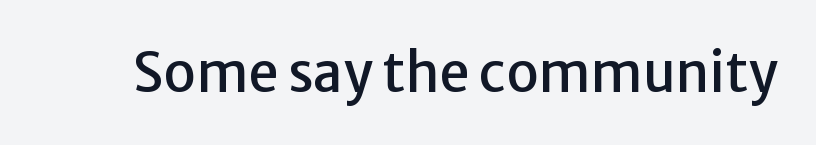
The image shows 54 px sans-serif type, upright; set normal letter spacing, not underlined; low stroke contrast and a medium x-height.
